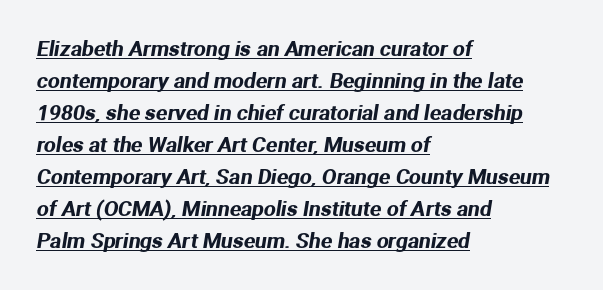
{"underline": "yes", "align": "left", "line_spacing": "normal", "line_spacing_ratio": 1.52, "letter_spacing": "normal", "letter_spacing_em": 0.0, "glyph_px": 21}
